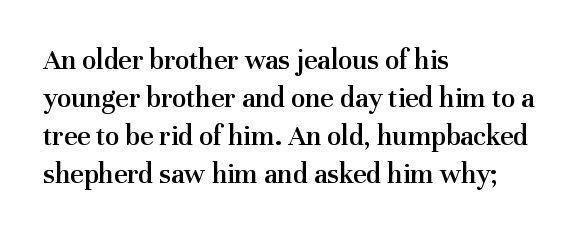
Q: Is the text bold? A: Semi-bold.
Q: Is the text italic (slanted)? A: No, it is upright.
Q: Is the typeface a serif or a sans-serif typeface? A: Serif.
Q: Is the text underlined? A: No.
Q: How is the paragraph aligned? A: Left-aligned.
Q: Is the spacing between letters normal or unusually wide? A: Normal.
Q: Is the spacing between lines tight, normal or loose? A: Normal.
Q: Width (condensed, normal, or wide)? A: Normal.
Q: Stroke contrast? A: Medium.
Q: x-height? A: Medium.
Q: Monospaced? A: No.
